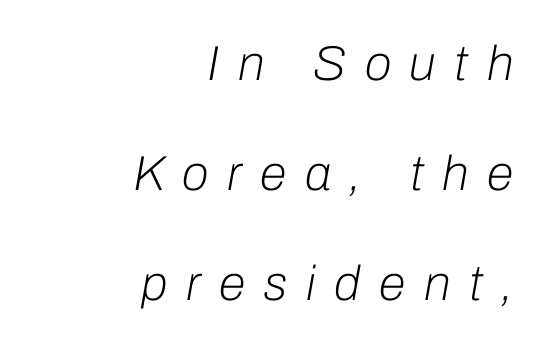
{"italic": "yes", "lean": "right", "slant_degrees": 10, "bold": "no", "weight": "light", "width": "normal", "stroke_contrast": "low", "x_height": "medium", "monospaced": "no", "underline": "no", "align": "right", "line_spacing": "loose", "line_spacing_ratio": 2.24, "letter_spacing": "wide", "letter_spacing_em": 0.38, "glyph_px": 49}
